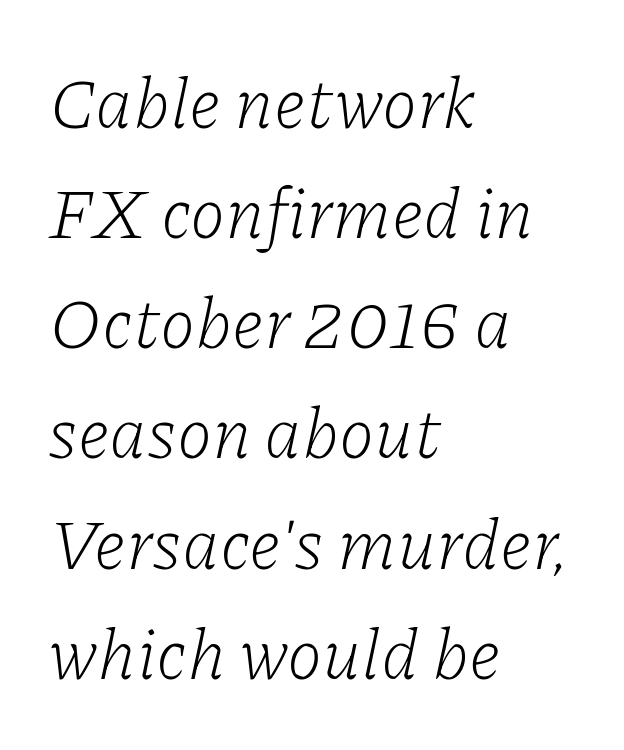
{"serif": "yes", "italic": "yes", "lean": "right", "slant_degrees": 11, "bold": "no", "weight": "light", "width": "normal", "stroke_contrast": "low", "x_height": "medium", "monospaced": "no", "underline": "no", "align": "left", "line_spacing": "normal", "line_spacing_ratio": 1.53, "letter_spacing": "normal", "letter_spacing_em": 0.0, "glyph_px": 72}
